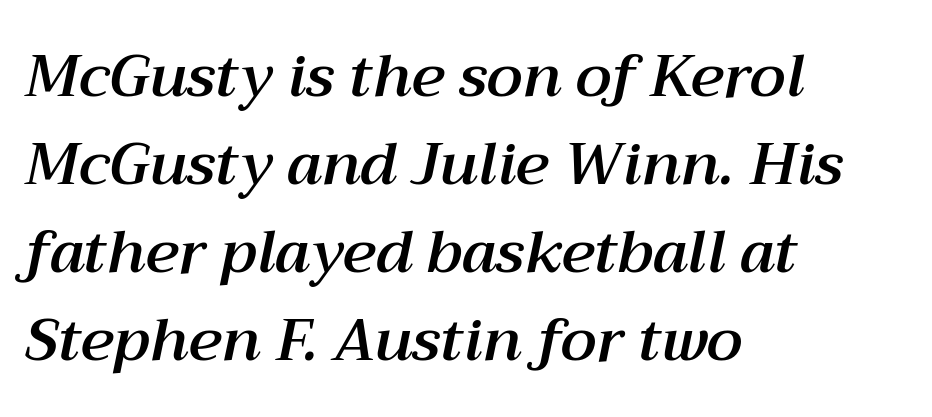
The image shows 59 px text type, italic (leaning right); set left-aligned, normal line spacing (1.49x), normal letter spacing, not underlined; medium stroke contrast and a medium x-height.
